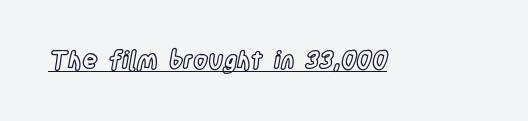
{"underline": "yes", "letter_spacing": "normal", "letter_spacing_em": 0.0, "glyph_px": 24}
